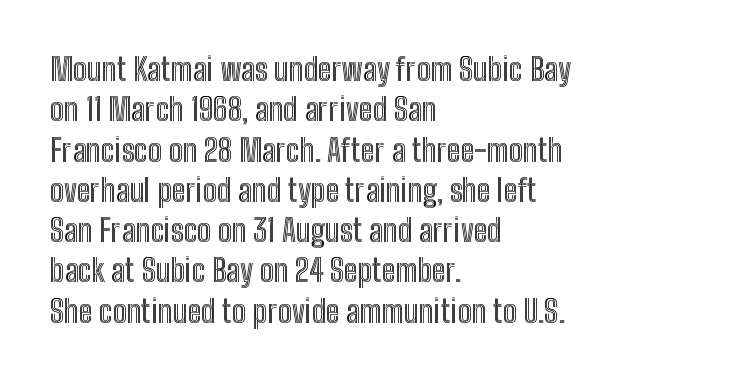
Q: Is the text italic (slanted)? A: No, it is upright.
Q: Is the text underlined? A: No.
Q: How is the paragraph aligned? A: Left-aligned.
Q: Is the spacing between letters normal or unusually wide? A: Normal.
Q: Is the spacing between lines tight, normal or loose? A: Normal.
Q: Width (condensed, normal, or wide)? A: Condensed.
Q: x-height? A: Medium.
Q: Monospaced? A: No.
